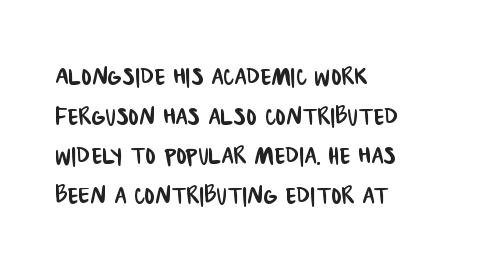
Q: Is the typeface a serif or a sans-serif typeface? A: Sans-serif.
Q: Is the text underlined? A: No.
Q: How is the paragraph aligned? A: Left-aligned.
Q: Is the spacing between letters normal or unusually wide? A: Normal.
Q: Width (condensed, normal, or wide)? A: Condensed.
Q: Stroke contrast? A: Low.
Q: x-height? A: Large.
Q: Monospaced? A: No.
